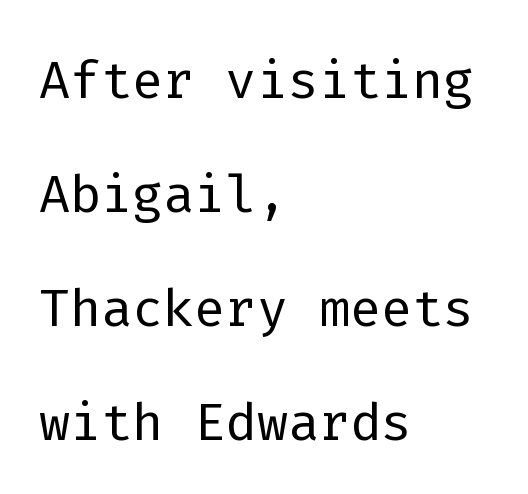
The image shows 73 px light sans-serif type, upright, monospaced; set left-aligned, normal line spacing (1.56x), normal letter spacing, not underlined; low stroke contrast and a medium x-height.
